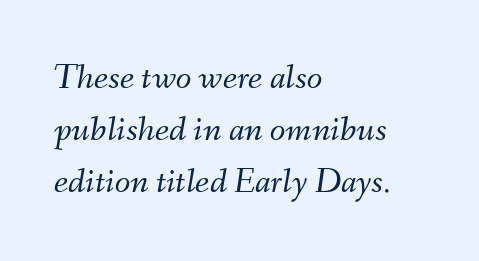
Q: Is the text bold? A: No.
Q: Is the text italic (slanted)? A: Yes, it leans right by about 9 degrees.
Q: Is the text underlined? A: No.
Q: How is the paragraph aligned? A: Left-aligned.
Q: Is the spacing between letters normal or unusually wide? A: Normal.
Q: Is the spacing between lines tight, normal or loose? A: Normal.
Q: Width (condensed, normal, or wide)? A: Normal.
Q: Stroke contrast? A: Medium.
Q: x-height? A: Small.
Q: Monospaced? A: No.
